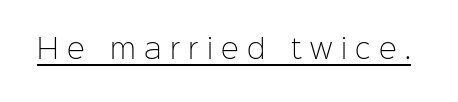
{"italic": "no", "bold": "no", "underline": "yes", "letter_spacing": "wide", "letter_spacing_em": 0.31, "glyph_px": 27}
